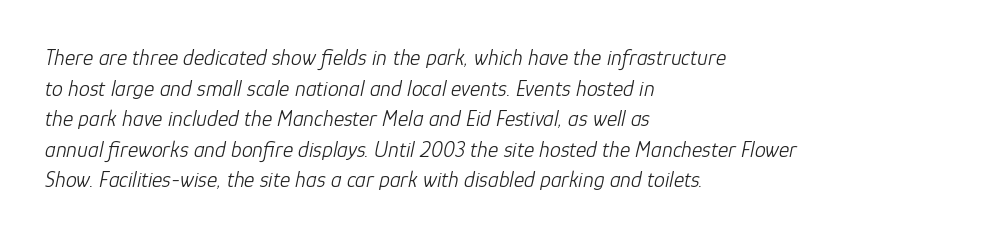
Q: Is the text bold? A: No.
Q: Is the text italic (slanted)? A: Yes, it leans right by about 12 degrees.
Q: Is the text underlined? A: No.
Q: How is the paragraph aligned? A: Left-aligned.
Q: Is the spacing between letters normal or unusually wide? A: Normal.
Q: Is the spacing between lines tight, normal or loose? A: Normal.
